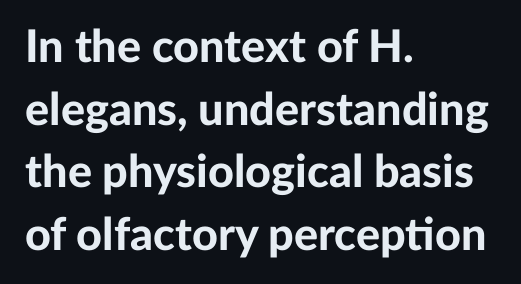
This block has exactly the height ordinary leading produces. Typesetter's note: full bold, strokes at maximum text heaviness. The paragraph has a hard left edge and a soft right edge. Every character sits straight up, as roman type does. Serif or sans? Sans — the stroke terminals are bare.
